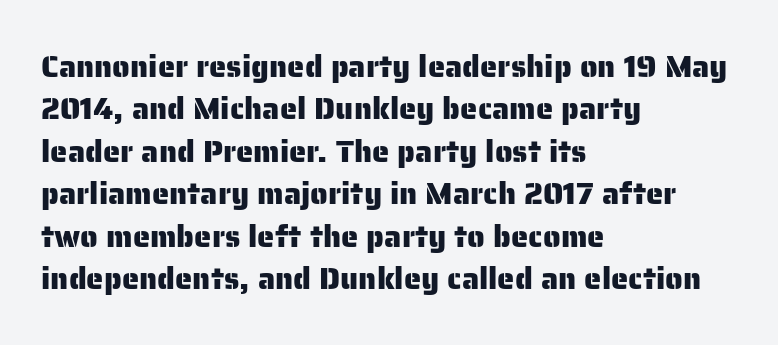
The compositor pushed each line to the left boundary. The axis of the letterforms is exactly vertical. Leading matches the norm, producing a regular column. The passage shown is typed in a proportional face where columns would drift.
